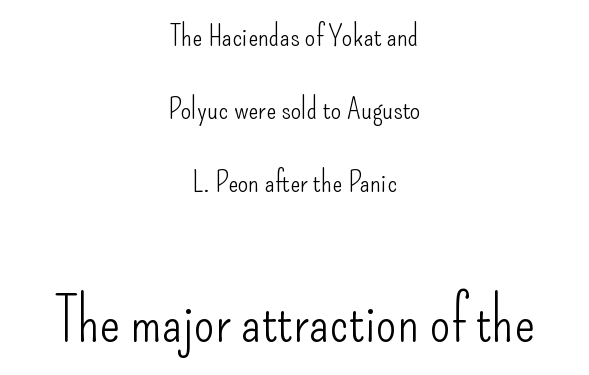
{"serif": "no", "italic": "no", "bold": "no", "weight": "light", "width": "condensed", "stroke_contrast": "low", "x_height": "small", "monospaced": "no", "underline": "no", "align": "center", "line_spacing": "loose", "line_spacing_ratio": 2.44, "letter_spacing": "normal", "letter_spacing_em": 0.0, "larger_block": "second", "size_ratio": 2.0, "glyph_px": 60}
